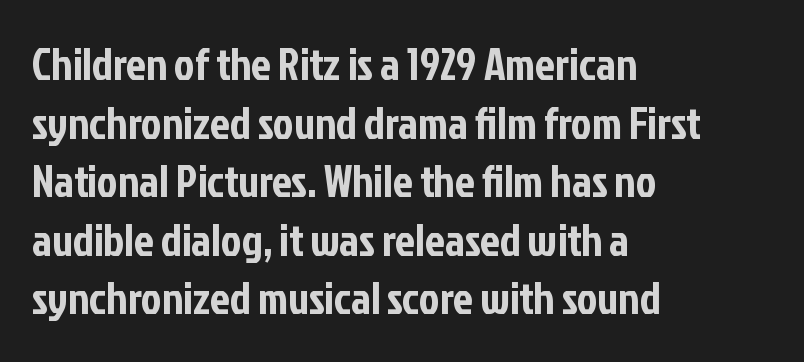
The typeface chosen for these lines omits serifs. Spacing verdict: proportional, widths tailored to each character. Line starts are locked; line ends wander. In terms of letterspacing, this is plain default setting. This is roman type, the default non-slanted kind.
